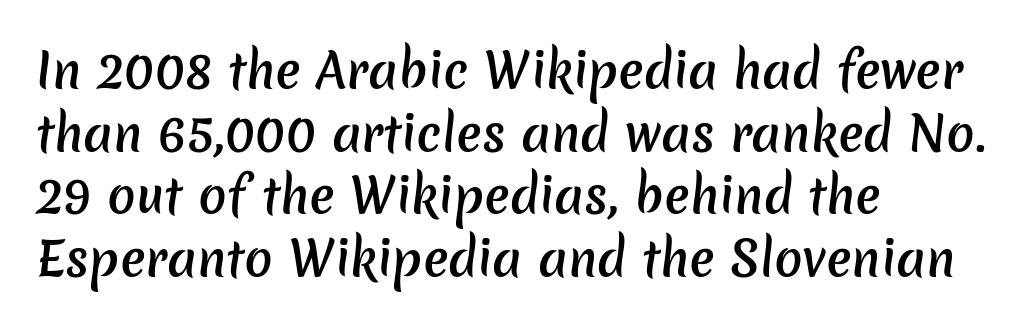
Which margin do the lines hug? The left one — the right edge is uneven. The characters display no serif detailing; their extremities are plain. In terms of letterspacing, this is plain default setting. Underline: absent. A somewhat darkened texture: the type is semibold rather than bold.
